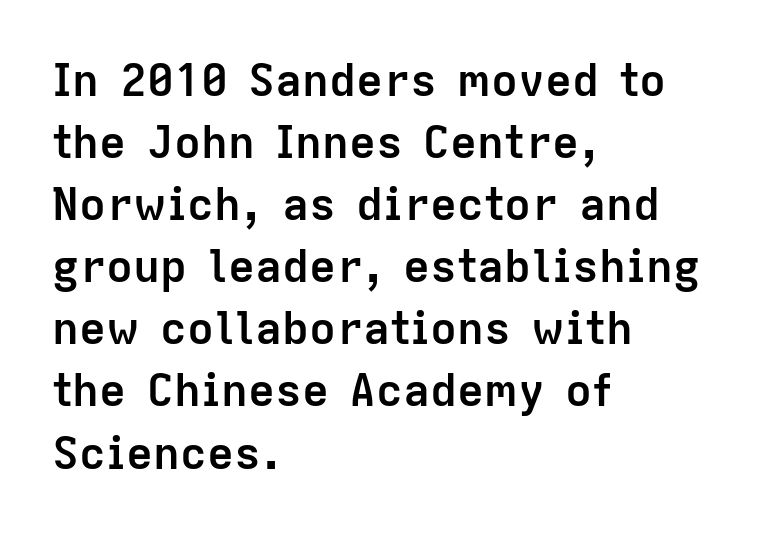
The image shows 45 px semibold sans-serif type, upright; set left-aligned, normal line spacing (1.38x), normal letter spacing, not underlined; low stroke contrast and a medium x-height.
